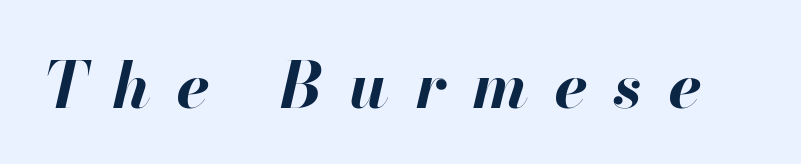
Thick stems and heavy bowls — unmistakably bold. A typesetter would call this proportional, since set widths differ per character. Clear beneath every line of the passage. It's the slanting kind of type. Each word looks stretched out because of the extra space between its letters.
